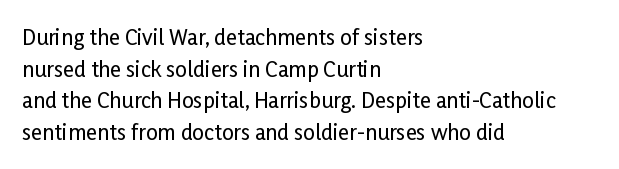
The image shows 21 px text type, upright; set left-aligned, normal line spacing (1.51x), normal letter spacing, not underlined.
